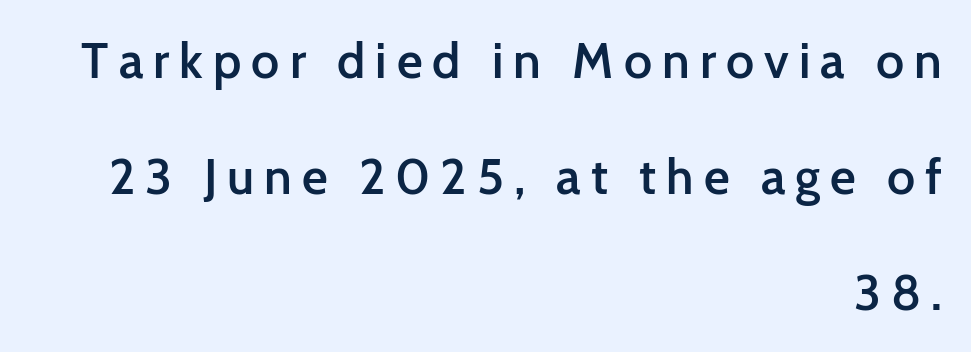
{"serif": "no", "italic": "no", "bold": "semi", "weight": "semibold", "width": "normal", "stroke_contrast": "low", "x_height": "medium", "monospaced": "no", "underline": "no", "align": "right", "line_spacing": "loose", "line_spacing_ratio": 2.32, "letter_spacing": "wide", "letter_spacing_em": 0.2, "glyph_px": 50}
